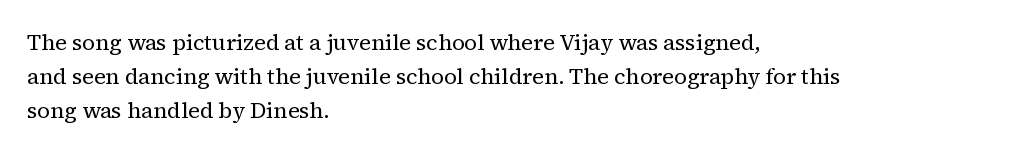
{"italic": "no", "bold": "no", "underline": "no", "align": "left", "line_spacing": "normal", "line_spacing_ratio": 1.54, "letter_spacing": "normal", "letter_spacing_em": 0.0, "glyph_px": 22}
